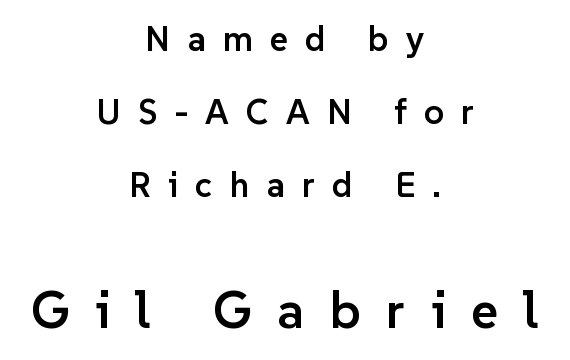
Q: Is the text bold? A: Semi-bold.
Q: Is the text italic (slanted)? A: No, it is upright.
Q: Is the typeface a serif or a sans-serif typeface? A: Sans-serif.
Q: Is the text underlined? A: No.
Q: How is the paragraph aligned? A: Centered.
Q: Is the spacing between letters normal or unusually wide? A: Unusually wide.
Q: Is the spacing between lines tight, normal or loose? A: Loose.
Q: Which block of text is set in a larger size, the first (top) or the second (bottom)? A: The second (bottom) one.
Q: Width (condensed, normal, or wide)? A: Normal.
Q: Stroke contrast? A: Low.
Q: x-height? A: Medium.
Q: Monospaced? A: No.
